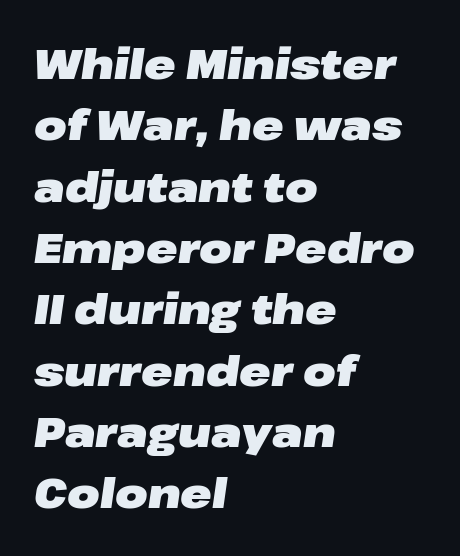
The compositor pushed each line to the left boundary. Glyph-to-glyph distance matches everyday printed text. Each letter keeps its own natural width here, so spacing adapts to shape. In terms of leading, this rendering sits right in the middle.
